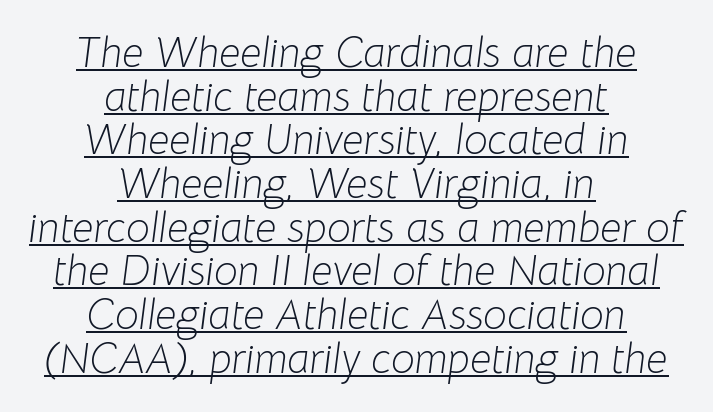
Q: Is the text bold? A: No.
Q: Is the text italic (slanted)? A: Yes, it leans right by about 8 degrees.
Q: Is the text underlined? A: Yes.
Q: How is the paragraph aligned? A: Centered.
Q: Is the spacing between letters normal or unusually wide? A: Normal.
Q: Is the spacing between lines tight, normal or loose? A: Tight.
Q: Width (condensed, normal, or wide)? A: Normal.
Q: Stroke contrast? A: Low.
Q: x-height? A: Medium.
Q: Monospaced? A: No.
